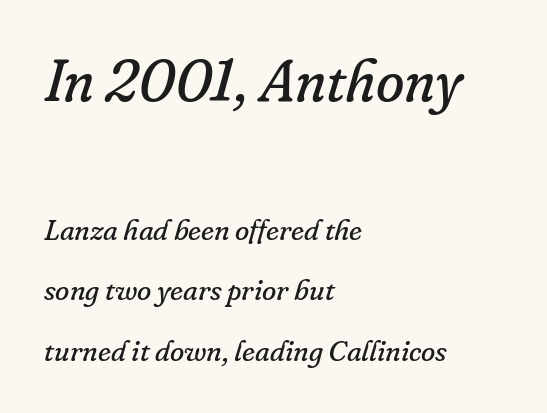
{"serif": "yes", "italic": "yes", "lean": "right", "slant_degrees": 16, "bold": "no", "weight": "regular", "width": "normal", "stroke_contrast": "low", "x_height": "small", "monospaced": "no", "underline": "no", "align": "left", "line_spacing": "loose", "line_spacing_ratio": 2.08, "letter_spacing": "normal", "letter_spacing_em": 0.0, "larger_block": "first", "size_ratio": 2.0, "glyph_px": 58}
